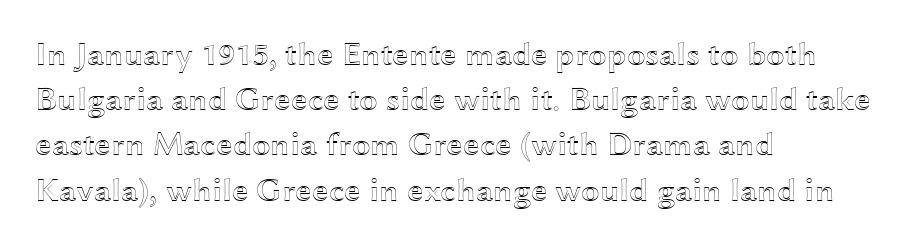
The image shows 33 px wide type, upright; set left-aligned, normal line spacing (1.37x), normal letter spacing, not underlined; a medium x-height.
